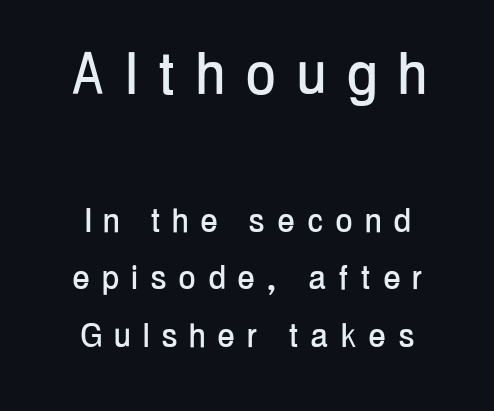
The image shows 70 px condensed sans-serif type, upright; set centered, normal line spacing (1.44x), unusually wide letter spacing (+0.33 em), not underlined; the first (top) block is 1.75x larger; low stroke contrast and a medium x-height.
